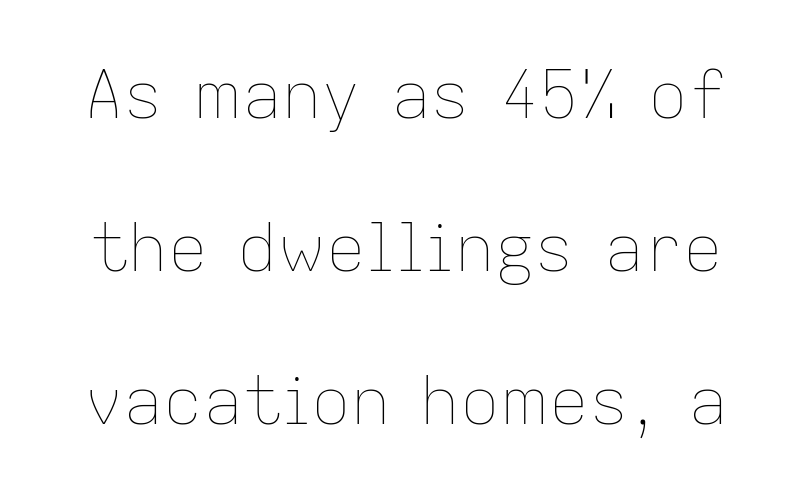
This sample uses plain, unmodified letter spacing. In terms of leading, this rendering errs on the spacious side. The font sits on the lighter half of the weight spectrum, regular included. The specimen omits any rule beneath the text block's lines.
